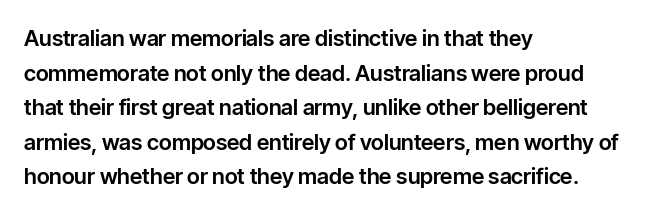
The setting favours the left margin, as ordinary paragraphs usually do. The letters stand straight up with perfectly vertical stems. Baseline-to-baseline distance is the conventional proportion of letter height. Beneath every word, the page is bare. Is the letter spacing exaggerated? No — it looks like the ordinary default.
